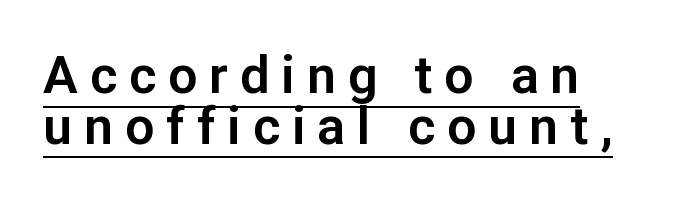
Q: Is the text italic (slanted)? A: No, it is upright.
Q: Is the typeface a serif or a sans-serif typeface? A: Sans-serif.
Q: Is the text underlined? A: Yes.
Q: Is the spacing between letters normal or unusually wide? A: Unusually wide.
Q: Is the spacing between lines tight, normal or loose? A: Tight.
Q: Width (condensed, normal, or wide)? A: Normal.
Q: Stroke contrast? A: Low.
Q: x-height? A: Medium.
Q: Monospaced? A: No.
